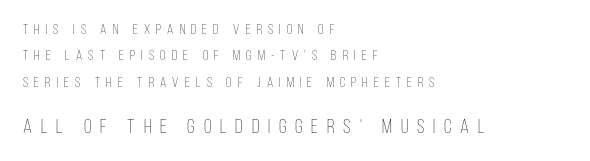
Q: Is the text bold? A: No.
Q: Is the text italic (slanted)? A: No, it is upright.
Q: Is the text underlined? A: No.
Q: How is the paragraph aligned? A: Left-aligned.
Q: Is the spacing between letters normal or unusually wide? A: Unusually wide.
Q: Which block of text is set in a larger size, the first (top) or the second (bottom)? A: The second (bottom) one.
